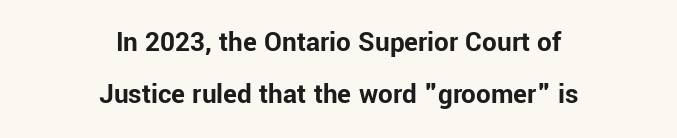
The image shows 29 px bold sans-serif type, upright; set centered, line spacing 1.81x, normal letter spacing, not underlined; low stroke contrast and a medium x-height.
